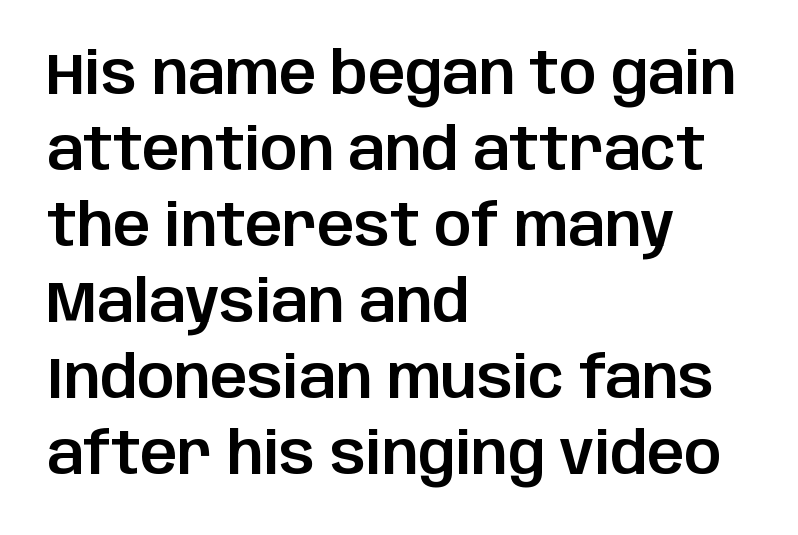
{"serif": "no", "italic": "no", "width": "normal", "stroke_contrast": "low", "x_height": "large", "monospaced": "no", "underline": "no", "align": "left", "line_spacing": "normal", "line_spacing_ratio": 1.31, "letter_spacing": "normal", "letter_spacing_em": 0.0, "glyph_px": 58}
